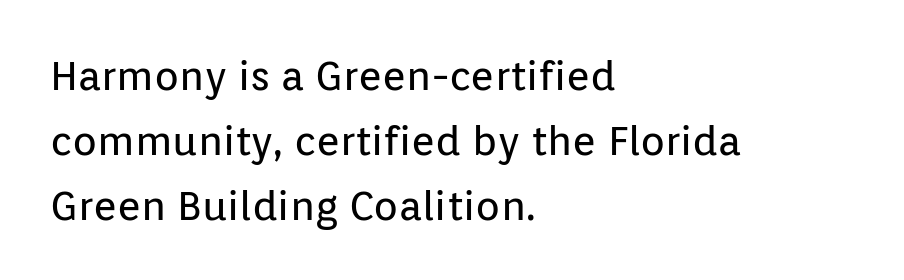
The specimen reads as upright at a glance. The passage shown is not underscored anywhere. Looks like regular typesetting: each glyph gets only the width it needs. The characters display no serif detailing; their extremities are plain.
